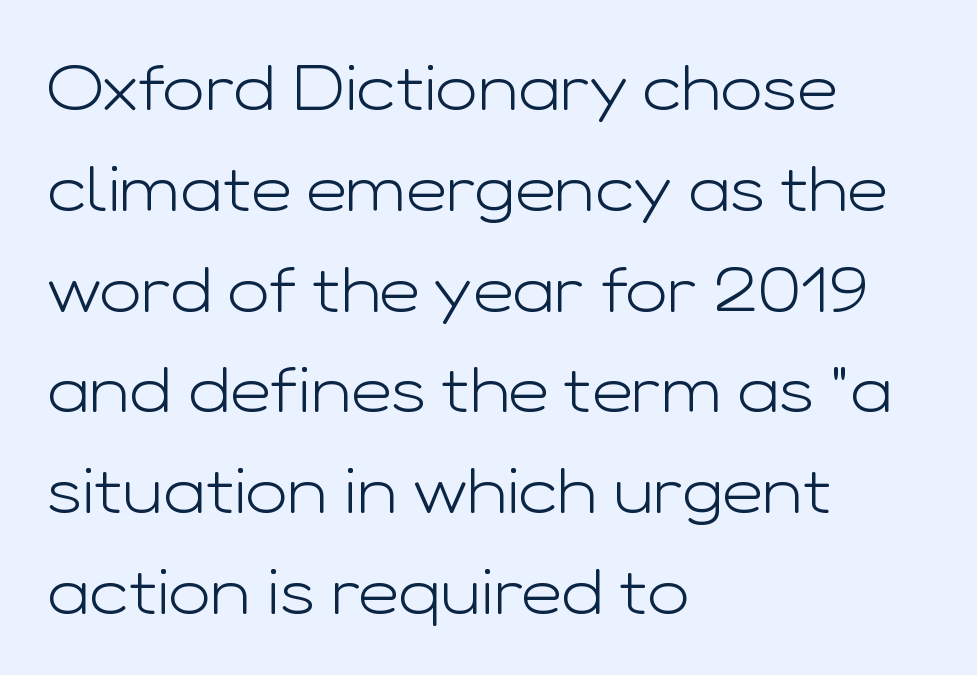
Q: Is the text bold? A: No.
Q: Is the text italic (slanted)? A: No, it is upright.
Q: Is the typeface a serif or a sans-serif typeface? A: Sans-serif.
Q: Is the text underlined? A: No.
Q: How is the paragraph aligned? A: Left-aligned.
Q: Is the spacing between letters normal or unusually wide? A: Normal.
Q: Is the spacing between lines tight, normal or loose? A: Normal.
Q: Width (condensed, normal, or wide)? A: Wide.
Q: Stroke contrast? A: Low.
Q: x-height? A: Medium.
Q: Monospaced? A: No.
